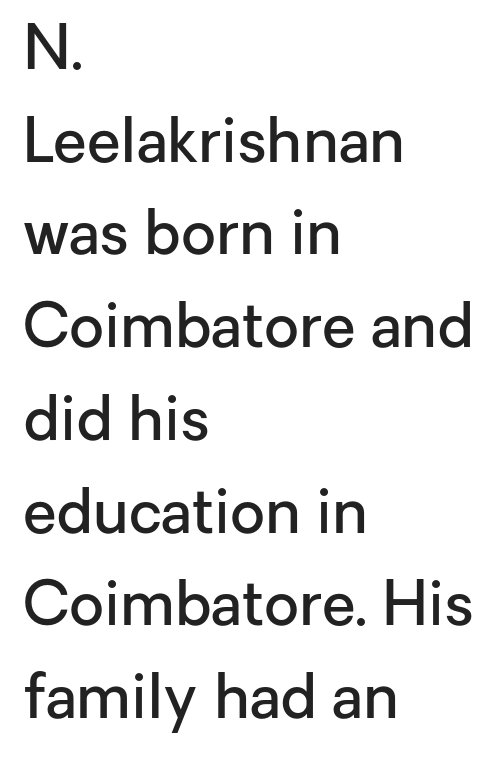
The image shows 61 px semibold sans-serif type, upright; set left-aligned, normal line spacing (1.52x), normal letter spacing, not underlined; low stroke contrast and a medium x-height.
